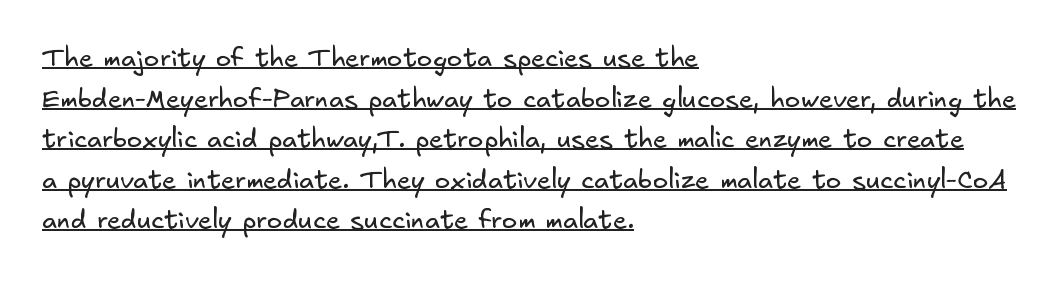
The image shows 26 px text type; set left-aligned, normal line spacing (1.56x), normal letter spacing, underlined.
